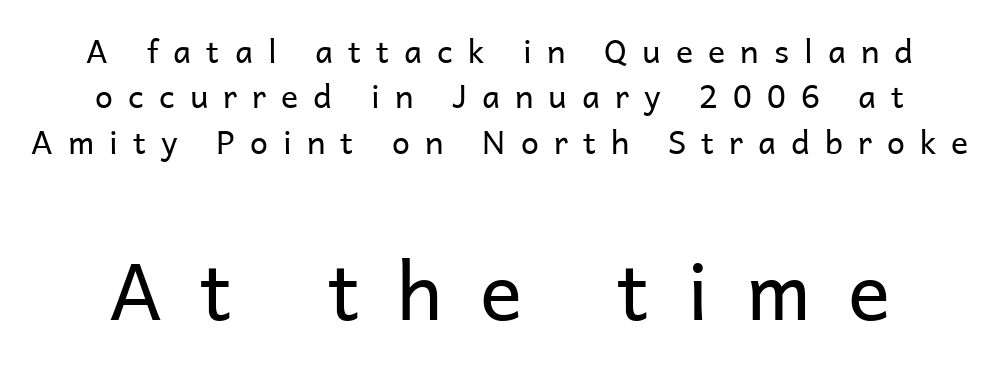
The image shows 79 px regular-weight sans-serif type, upright; set centered, normal line spacing (1.42x), unusually wide letter spacing (+0.47 em), not underlined; the second (bottom) block is 2.47x larger; low stroke contrast and a medium x-height.
